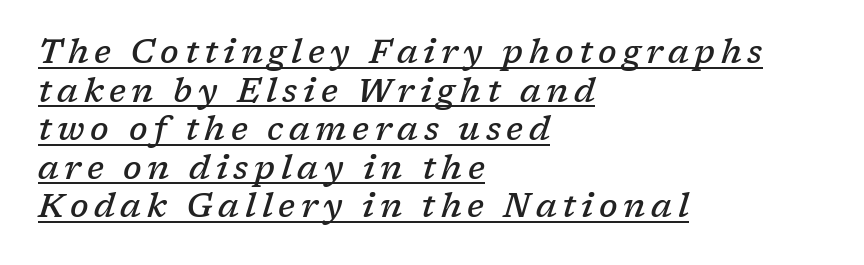
Is the block centered? No — it sits flush against the left margin. Students, this is semibold: more ink than regular, less than bold. An italicized treatment has been applied to the whole sample. Serifs: yes, visible at the terminals of the letterforms. Quick note: underline on. Think of a printed novel: that variable character pitch is what you see here.
